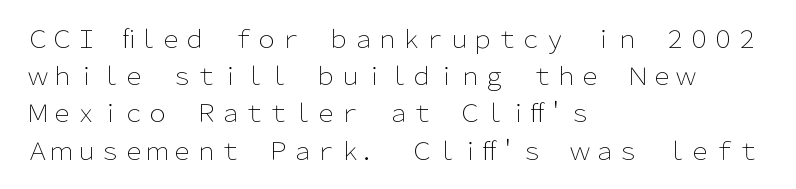
{"italic": "no", "bold": "no", "underline": "no", "align": "left", "line_spacing": "normal", "line_spacing_ratio": 1.55, "letter_spacing": "normal", "letter_spacing_em": 0.0, "glyph_px": 24}
